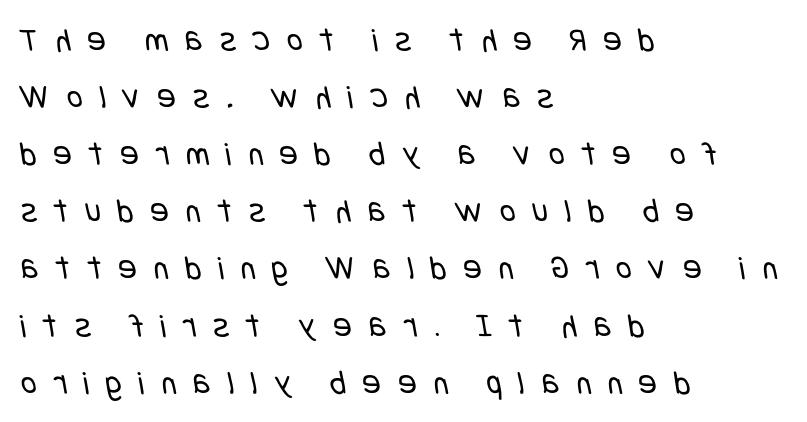
Vertical stems look standard width or narrower in stroke. Has an underline been added? It has not. The paragraph has a hard left edge and a soft right edge. The horizontal fit of the characters is loose and conspicuously gappy. Regular leading.
